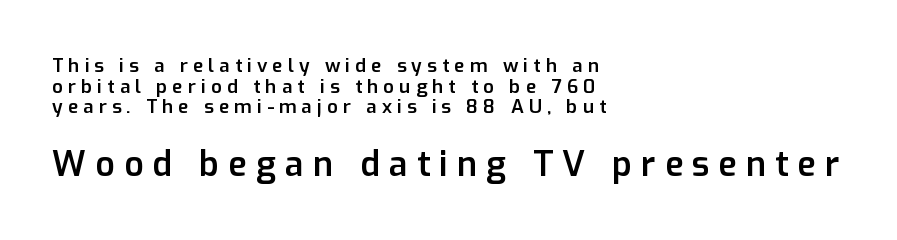
Q: Is the text bold? A: Semi-bold.
Q: Is the text italic (slanted)? A: No, it is upright.
Q: Is the typeface a serif or a sans-serif typeface? A: Sans-serif.
Q: Is the text underlined? A: No.
Q: How is the paragraph aligned? A: Left-aligned.
Q: Is the spacing between letters normal or unusually wide? A: Unusually wide.
Q: Is the spacing between lines tight, normal or loose? A: Tight.
Q: Which block of text is set in a larger size, the first (top) or the second (bottom)? A: The second (bottom) one.
Q: Width (condensed, normal, or wide)? A: Normal.
Q: Stroke contrast? A: Low.
Q: x-height? A: Medium.
Q: Monospaced? A: No.
